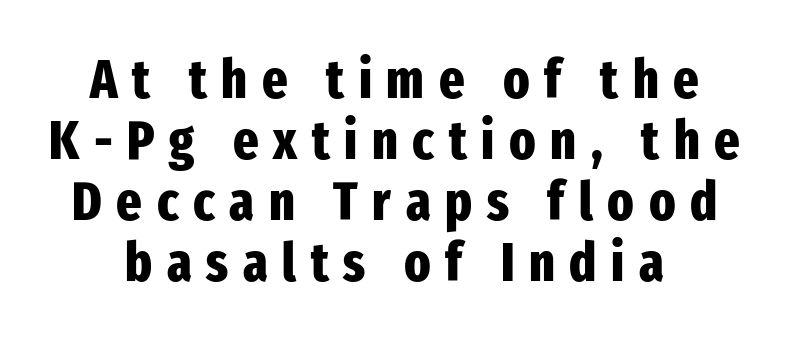
{"serif": "no", "italic": "no", "bold": "yes", "weight": "heavy", "width": "condensed", "stroke_contrast": "low", "x_height": "medium", "monospaced": "no", "underline": "no", "align": "center", "line_spacing": "tight", "line_spacing_ratio": 1.13, "letter_spacing": "wide", "letter_spacing_em": 0.27, "glyph_px": 54}
